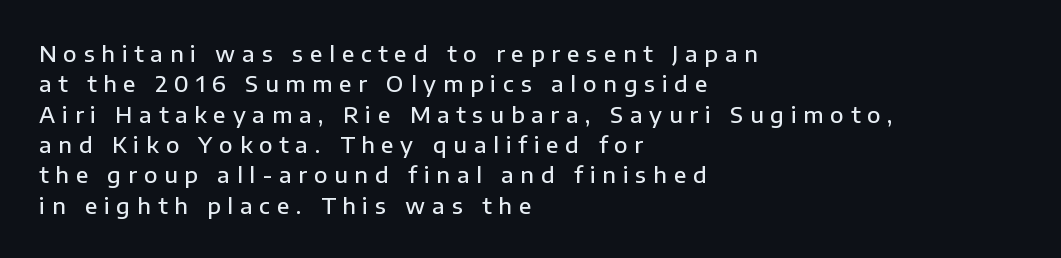
Compared with a centered layout, this one pins lines to the left instead. Firm but not heavy-handed strokes: this text is semibold. Does the lettering tilt? It doesn't — this is upright. The string is rendered with underlining switched off. Here the glyphs are tracked loosely, breaking word shapes into spaced letters. Regular leading.
